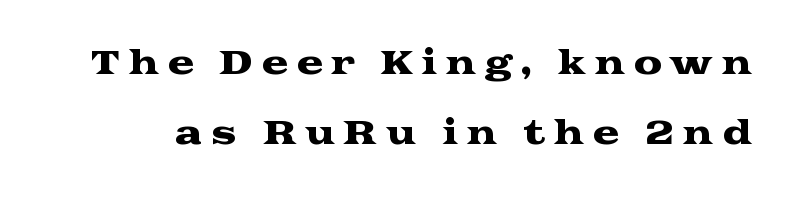
Upright lettering throughout. The passage shown is typed in a proportional face where columns would drift. The letterforms stand isolated, each surrounded by extra space. Does the leading feel generous? Absolutely, it's lavish.
